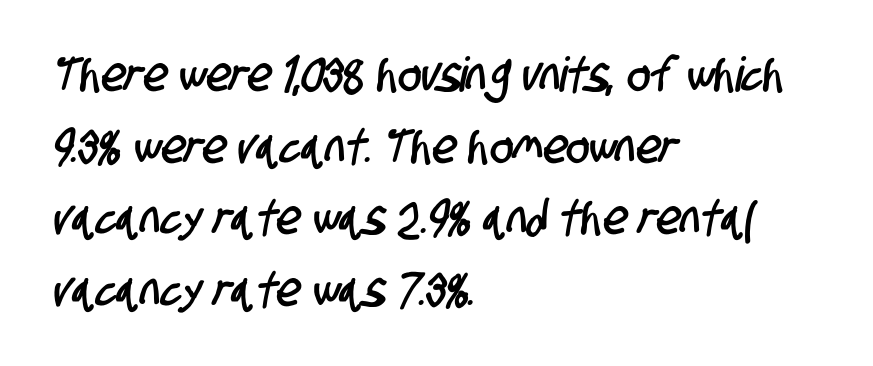
No extra tracking has been applied to these lines. The face used here is proportionally spaced, like ordinary book or web type. Regarding serifs, this sample does without them. This sample keeps an unexceptional amount of space between lines.
